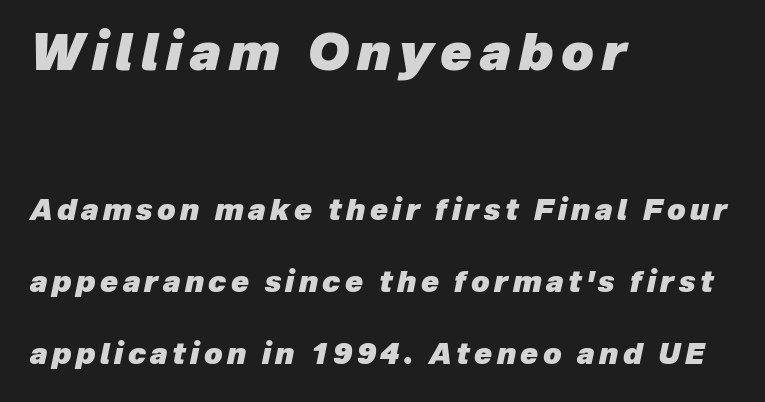
{"italic": "yes", "lean": "right", "slant_degrees": 12, "bold": "yes", "weight": "heavy", "width": "normal", "stroke_contrast": "low", "x_height": "medium", "monospaced": "no", "underline": "no", "align": "left", "line_spacing": "loose", "line_spacing_ratio": 2.48, "larger_block": "first", "size_ratio": 1.76, "glyph_px": 51}
